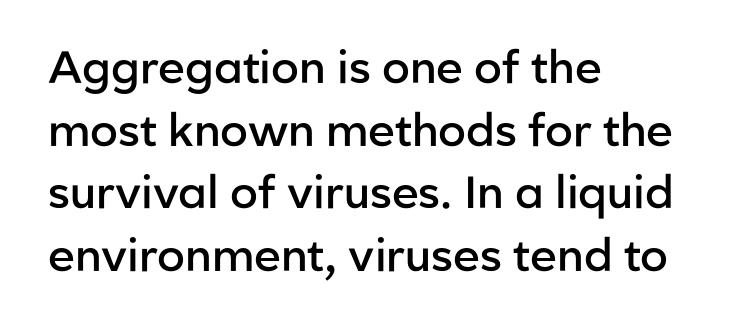
{"serif": "no", "italic": "no", "bold": "semi", "weight": "semibold", "width": "normal", "stroke_contrast": "low", "x_height": "medium", "monospaced": "no", "underline": "no", "align": "left", "line_spacing": "normal", "line_spacing_ratio": 1.39, "letter_spacing": "normal", "letter_spacing_em": 0.0, "glyph_px": 45}
